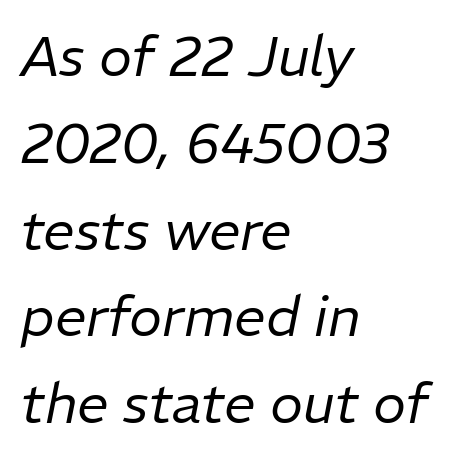
Q: Is the text bold? A: No.
Q: Is the text italic (slanted)? A: Yes, it leans right by about 11 degrees.
Q: Is the text underlined? A: No.
Q: How is the paragraph aligned? A: Left-aligned.
Q: Is the spacing between letters normal or unusually wide? A: Normal.
Q: Is the spacing between lines tight, normal or loose? A: Normal.
Q: Width (condensed, normal, or wide)? A: Normal.
Q: Stroke contrast? A: Low.
Q: x-height? A: Medium.
Q: Monospaced? A: No.
